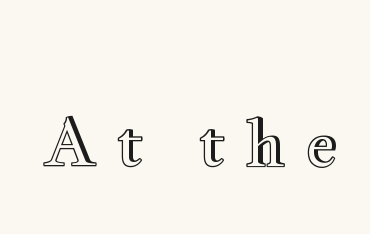
Each letter keeps its own natural width here, so spacing adapts to shape. A clean baseline with only descenders dipping below it. Characters follow at a spacing far wider than the type designer built in. Is there any slant? The stems are plumb.
